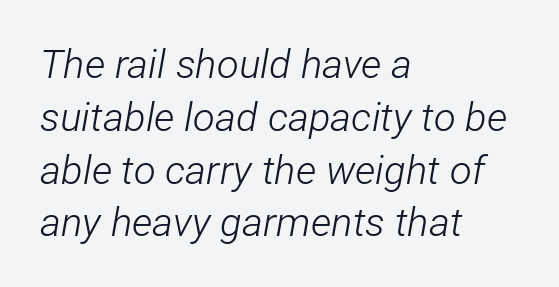
The axis of the letterforms is tilted away from vertical. This is not heavy type; no bold has been used. Visually the block forms a straight wall on the left and a jagged coastline on the right. Normally led — the rows are evenly, conventionally spaced. The passage shown is not underscored anywhere. Each letter keeps its own natural width here, so spacing adapts to shape.
